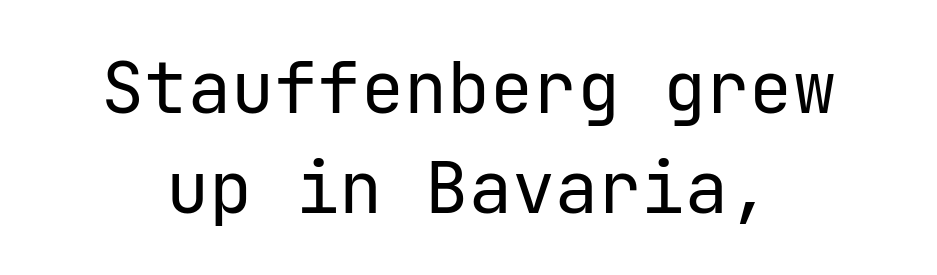
Students, note that the glyphs here touch the page at normal intervals. Examine the stroke ends and you'll find no serifs. Honestly, there is no underline to notice here at all. Every character sits straight up, as roman type does.
